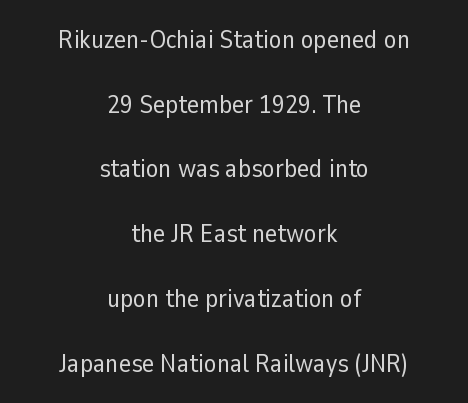
{"italic": "no", "bold": "no", "underline": "no", "align": "center", "line_spacing": "loose", "line_spacing_ratio": 2.49, "letter_spacing": "normal", "letter_spacing_em": 0.0, "glyph_px": 26}
